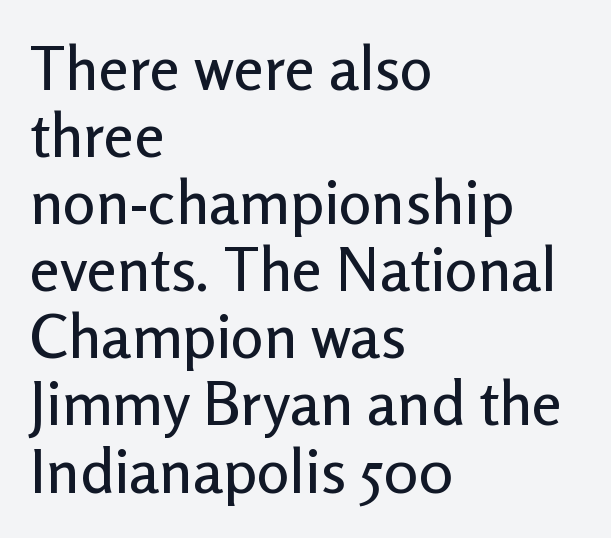
{"serif": "no", "italic": "no", "width": "normal", "stroke_contrast": "low", "x_height": "medium", "monospaced": "no", "underline": "no", "align": "left", "line_spacing": "tight", "line_spacing_ratio": 1.1, "letter_spacing": "normal", "letter_spacing_em": 0.0, "glyph_px": 61}
